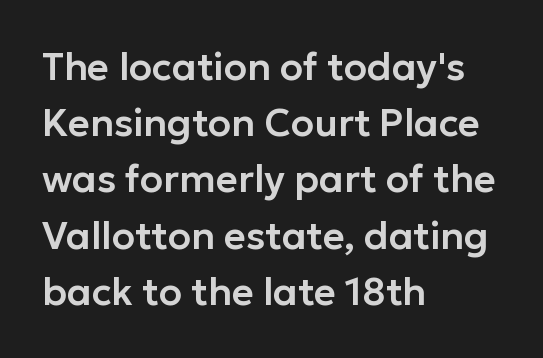
The image shows 38 px sans-serif type, upright; set left-aligned, normal line spacing (1.48x), normal letter spacing, not underlined; low stroke contrast and a medium x-height.
